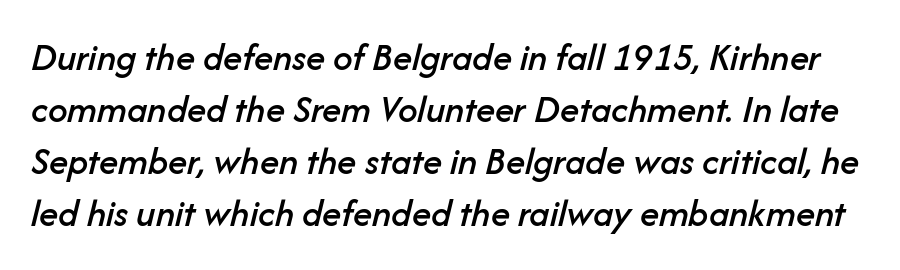
The image shows 39 px text type, italic (leaning right); set normal line spacing (1.33x), normal letter spacing, not underlined; low stroke contrast and a medium x-height.
